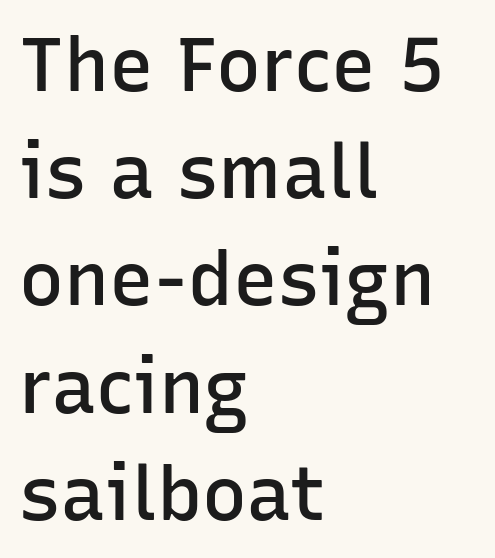
{"serif": "no", "italic": "no", "bold": "semi", "weight": "semibold", "width": "normal", "stroke_contrast": "low", "x_height": "medium", "monospaced": "no", "underline": "no", "align": "left", "line_spacing": "normal", "line_spacing_ratio": 1.43, "letter_spacing": "normal", "letter_spacing_em": 0.0, "glyph_px": 75}
